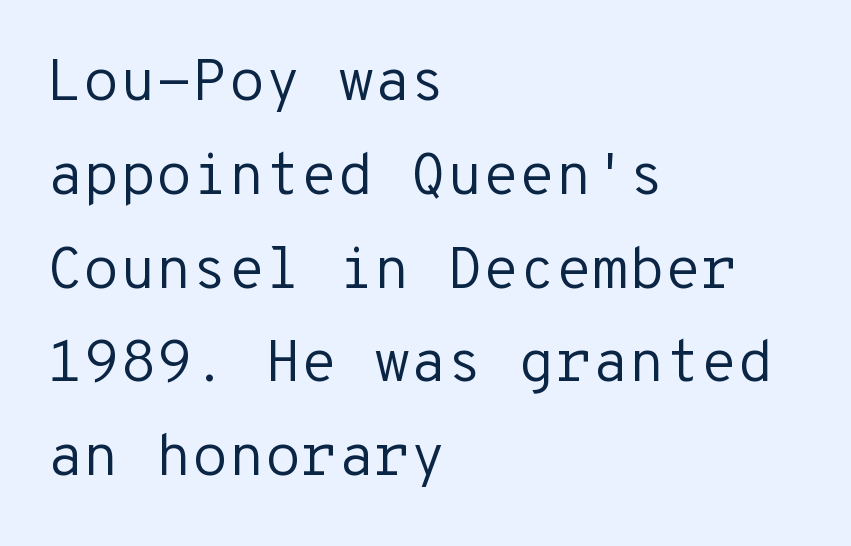
The passage shown is typeset with a sans-serif family. Baseline-to-baseline distance is the conventional proportion of letter height. Weight class: somewhere from thin through regular. A student would call this left alignment; a typographer would say flush left, rag right.
